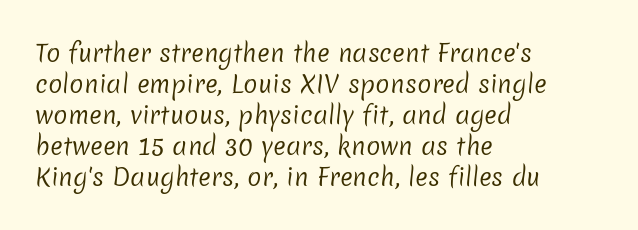
Q: Is the text bold? A: No.
Q: Is the text underlined? A: No.
Q: How is the paragraph aligned? A: Left-aligned.
Q: Is the spacing between letters normal or unusually wide? A: Normal.
Q: Is the spacing between lines tight, normal or loose? A: Normal.
